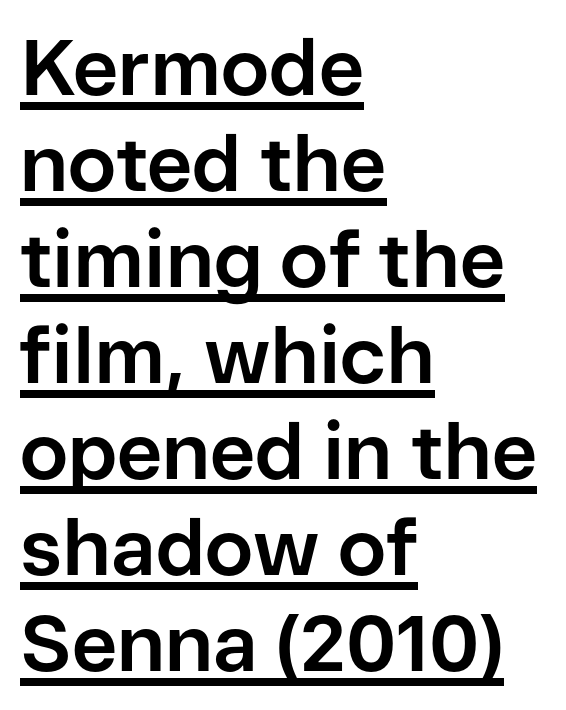
Ascenders rise straight up at ninety degrees. The line texture is even and compact thanks to regular tracking. Somebody hit Ctrl+U on this one — the words are underlined. Do the characters align in a grid? No, the font is proportional. I'd call this a sans setting — the letters go barefoot.
